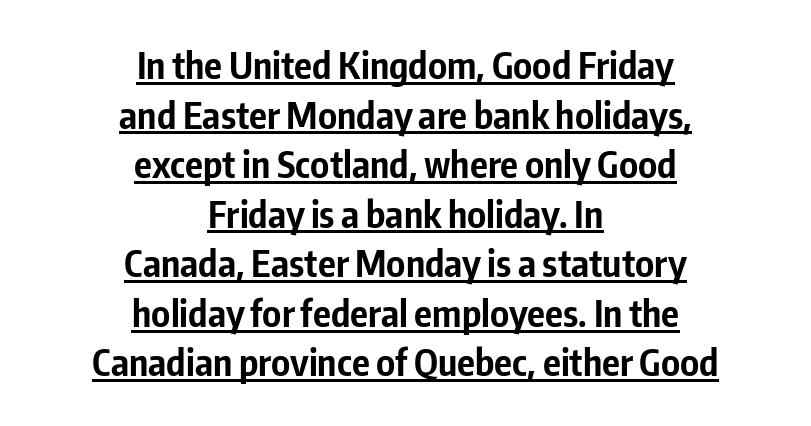
Between one letter and the next there's only the usual sliver of space. Is this a sans? Yes — the strokes have no serifs. These words are printed bold, with thick strokes throughout. You could not count columns in this text — the font is proportionally spaced.
